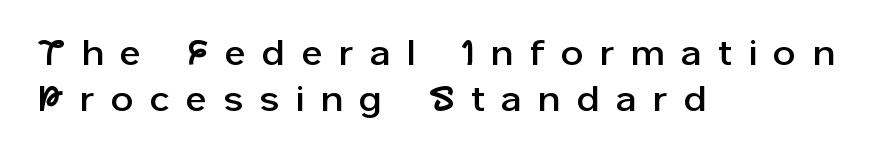
Q: Is the text italic (slanted)? A: No, it is upright.
Q: Is the typeface a serif or a sans-serif typeface? A: Sans-serif.
Q: Is the text underlined? A: No.
Q: How is the paragraph aligned? A: Left-aligned.
Q: Is the spacing between letters normal or unusually wide? A: Unusually wide.
Q: Is the spacing between lines tight, normal or loose? A: Normal.
Q: Width (condensed, normal, or wide)? A: Normal.
Q: Stroke contrast? A: Low.
Q: x-height? A: Medium.
Q: Monospaced? A: No.
